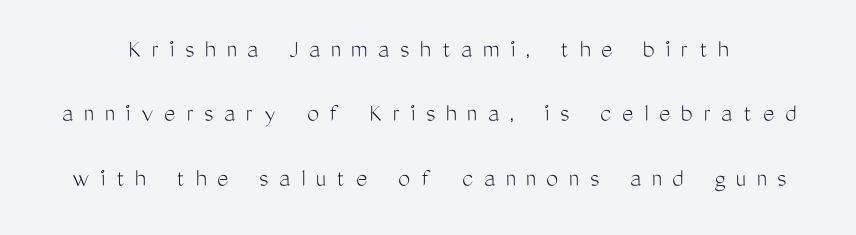
The image shows 27 px text type, upright; set loose line spacing (2.38x), unusually wide letter spacing (+0.4 em), not underlined.
